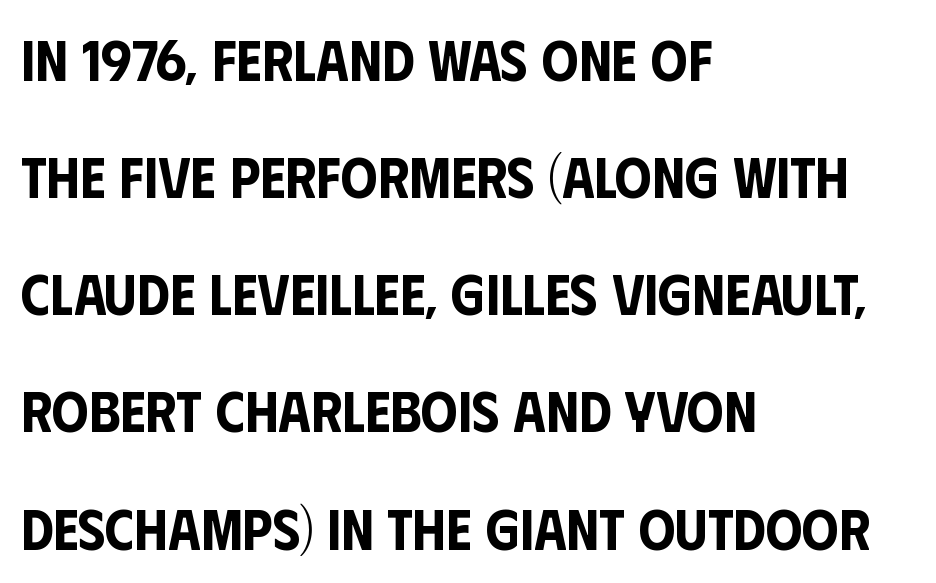
Q: Is the text italic (slanted)? A: No, it is upright.
Q: Is the typeface a serif or a sans-serif typeface? A: Sans-serif.
Q: Is the text underlined? A: No.
Q: How is the paragraph aligned? A: Left-aligned.
Q: Is the spacing between letters normal or unusually wide? A: Normal.
Q: Is the spacing between lines tight, normal or loose? A: Loose.
Q: Width (condensed, normal, or wide)? A: Condensed.
Q: Stroke contrast? A: Low.
Q: x-height? A: Large.
Q: Monospaced? A: No.
